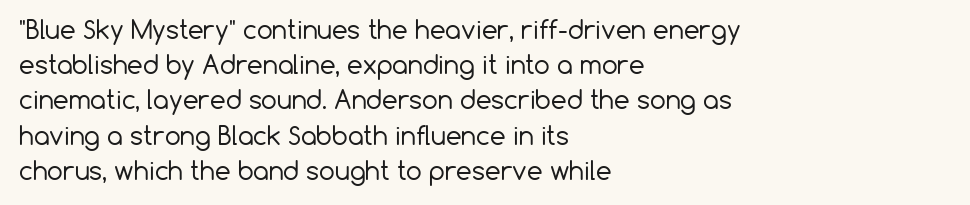
{"italic": "no", "bold": "no", "underline": "no", "align": "left", "line_spacing": "normal", "line_spacing_ratio": 1.41, "letter_spacing": "normal", "letter_spacing_em": 0.0, "glyph_px": 25}
